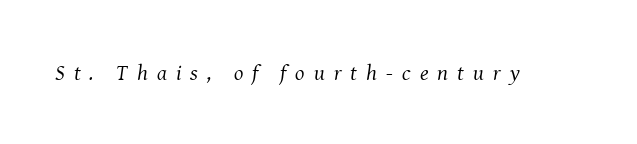
Q: Is the text bold? A: No.
Q: Is the text italic (slanted)? A: Yes, it leans right by about 8 degrees.
Q: Is the text underlined? A: No.
Q: Is the spacing between letters normal or unusually wide? A: Unusually wide.
